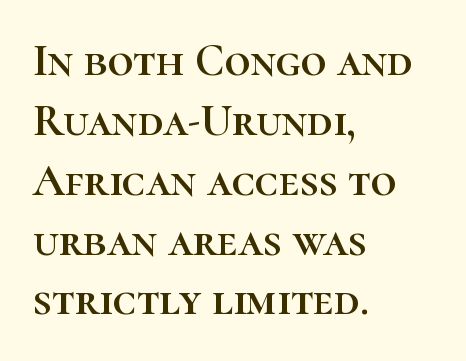
Q: Is the text italic (slanted)? A: No, it is upright.
Q: Is the text underlined? A: No.
Q: How is the paragraph aligned? A: Left-aligned.
Q: Is the spacing between letters normal or unusually wide? A: Normal.
Q: Is the spacing between lines tight, normal or loose? A: Normal.
Q: Width (condensed, normal, or wide)? A: Normal.
Q: Stroke contrast? A: High.
Q: x-height? A: Medium.
Q: Monospaced? A: No.
